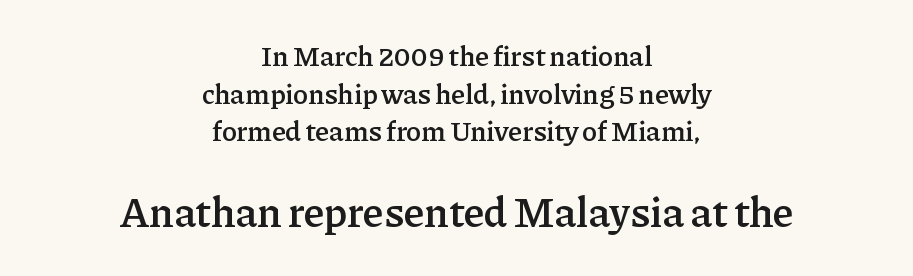
The image shows 42 px semibold serif type, upright; set centered, normal line spacing (1.34x), normal letter spacing, not underlined; the second (bottom) block is 1.5x larger; low stroke contrast and a medium x-height.
